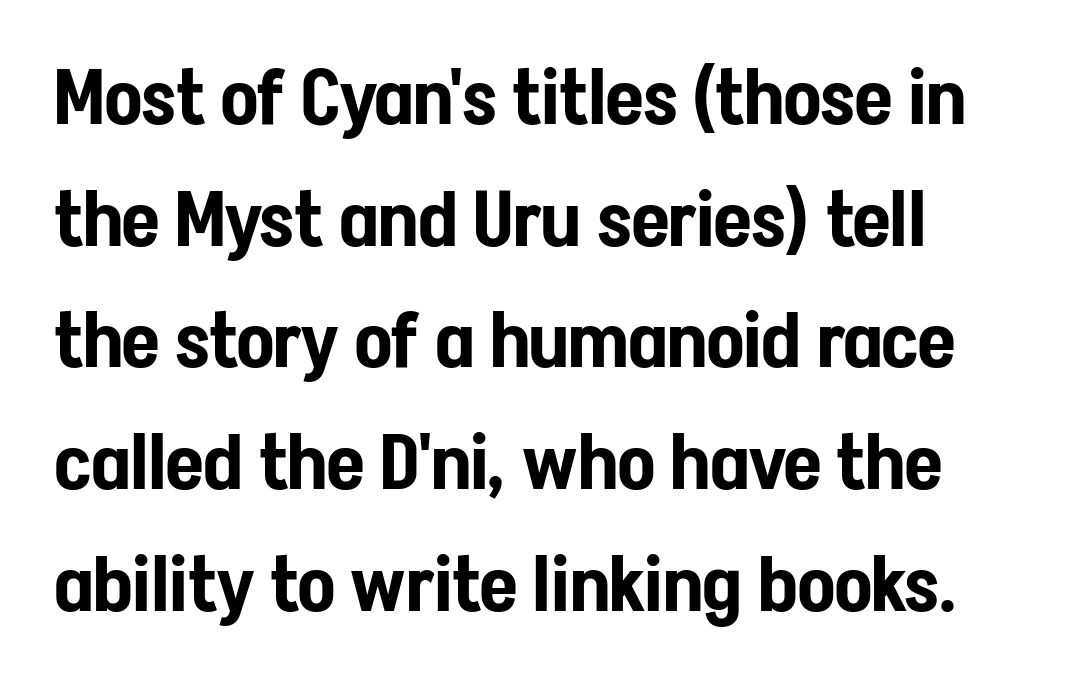
Classification — sans serif. Posture: straight, roman, zero tilt. The passage shown has conventional tracking throughout. Looks like regular typesetting: each glyph gets only the width it needs. Rows of type keep a routine distance in the vertical direction.
